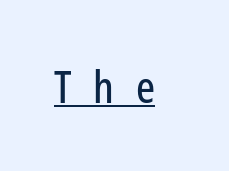
The typography opts for an upright posture over an oblique one. I'd call this a sans setting — the letters go barefoot. Quick note: underline on. Character widths vary here, with narrow letters taking less room than wide ones.
